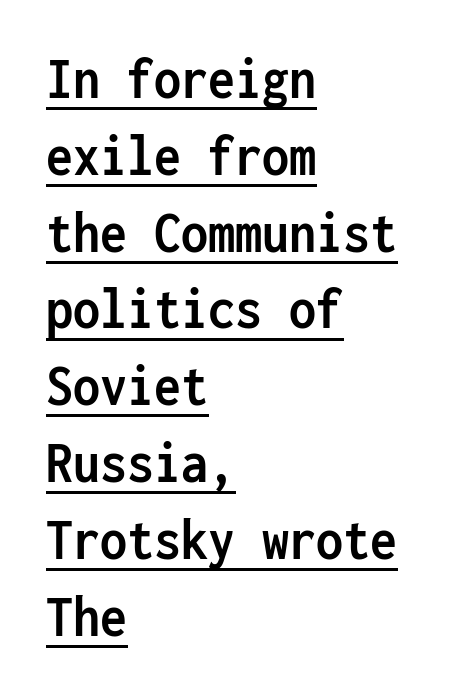
{"serif": "no", "italic": "no", "bold": "yes", "weight": "semibold", "width": "condensed", "stroke_contrast": "low", "x_height": "medium", "monospaced": "yes", "underline": "yes", "align": "left", "line_spacing": "normal", "line_spacing_ratio": 1.28, "letter_spacing": "normal", "letter_spacing_em": 0.0, "glyph_px": 60}
